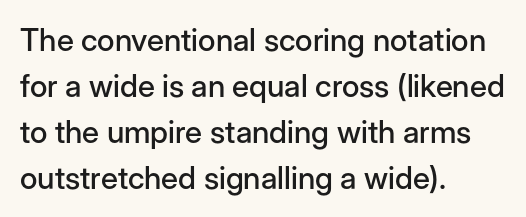
The image shows 31 px sans-serif type, upright; set left-aligned, normal line spacing (1.48x), normal letter spacing, not underlined; low stroke contrast and a medium x-height.
